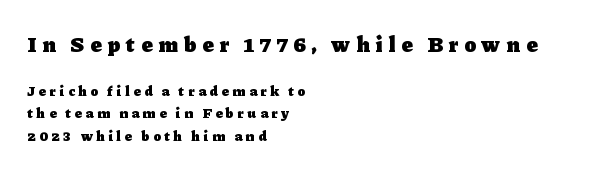
{"italic": "no", "bold": "yes", "underline": "no", "align": "left", "line_spacing": "normal", "line_spacing_ratio": 1.6, "letter_spacing": "wide", "letter_spacing_em": 0.28, "larger_block": "first", "size_ratio": 1.57, "glyph_px": 22}
